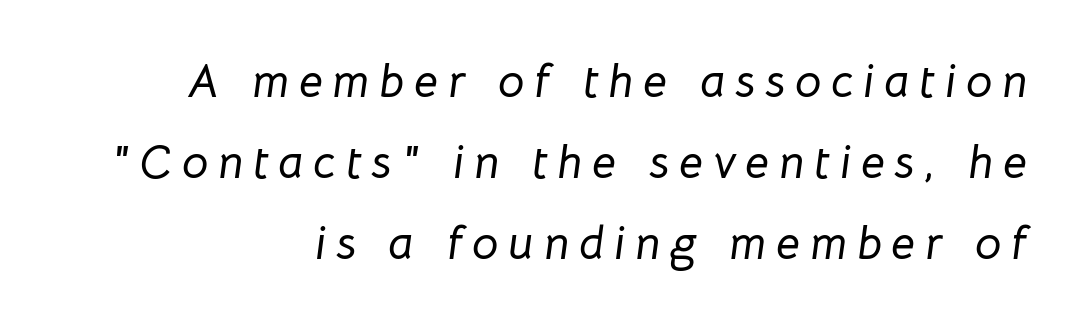
{"italic": "yes", "lean": "right", "slant_degrees": 8, "width": "normal", "stroke_contrast": "low", "x_height": "medium", "monospaced": "no", "underline": "no", "align": "right", "line_spacing_ratio": 1.72, "letter_spacing": "wide", "letter_spacing_em": 0.21, "glyph_px": 47}
